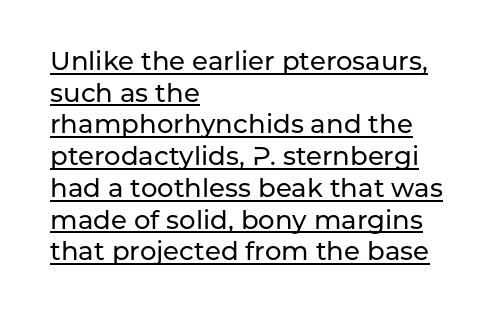
Q: Is the text italic (slanted)? A: No, it is upright.
Q: Is the text underlined? A: Yes.
Q: How is the paragraph aligned? A: Left-aligned.
Q: Is the spacing between letters normal or unusually wide? A: Normal.
